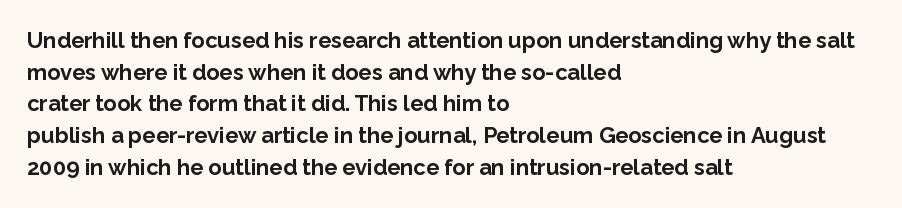
{"italic": "no", "bold": "yes", "underline": "no", "align": "left", "line_spacing": "normal", "line_spacing_ratio": 1.44, "letter_spacing": "normal", "letter_spacing_em": 0.0, "glyph_px": 22}
